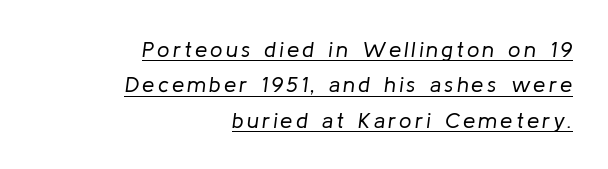
Does a line run under the words? Yes, clearly. The lines in this sample share a right terminus and differ only in where they begin. Compared with typical paragraphs, the rows here are spaced about the same. Slant detected: the letters are inclined. Heft: none added — not bold.
